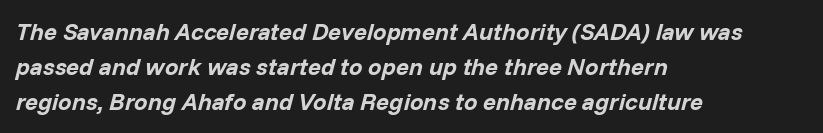
The image shows 24 px bold type, italic (leaning right); set left-aligned, normal line spacing (1.46x), normal letter spacing, not underlined.
